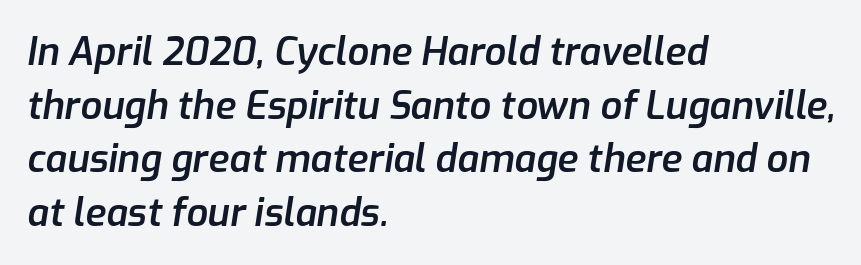
The image shows 38 px semibold type, italic (leaning right); set left-aligned, normal line spacing (1.41x), normal letter spacing, not underlined; low stroke contrast and a medium x-height.
